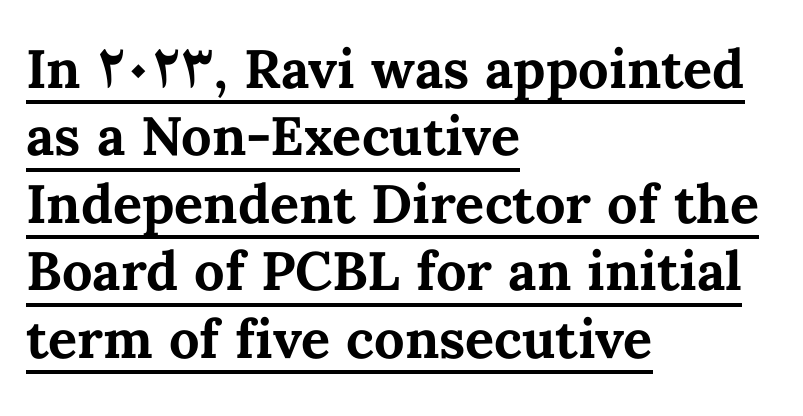
Compared with an ordinary text face, these strokes are far heavier — a full bold. Look at the tracking — it's just the regular setting, nothing added. Each letter keeps its own natural width here, so spacing adapts to shape. Style check: upright. A continuous stroke trails under the words, as in a hyperlink. Compared with a centered layout, this one pins lines to the left instead.
